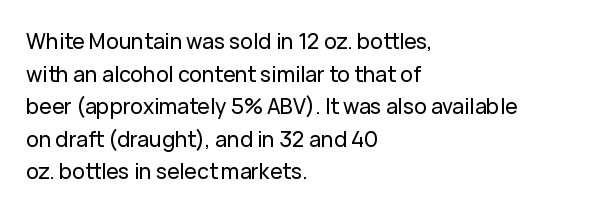
Q: Is the text italic (slanted)? A: No, it is upright.
Q: Is the text underlined? A: No.
Q: How is the paragraph aligned? A: Left-aligned.
Q: Is the spacing between letters normal or unusually wide? A: Normal.
Q: Is the spacing between lines tight, normal or loose? A: Normal.
